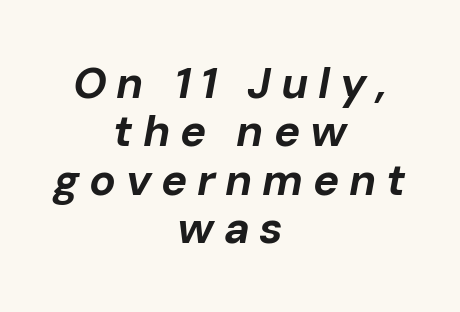
{"italic": "yes", "lean": "right", "slant_degrees": 10, "bold": "yes", "weight": "bold", "width": "normal", "stroke_contrast": "low", "x_height": "medium", "monospaced": "no", "underline": "no", "align": "center", "line_spacing": "tight", "line_spacing_ratio": 1.1, "letter_spacing": "wide", "letter_spacing_em": 0.22, "glyph_px": 44}
